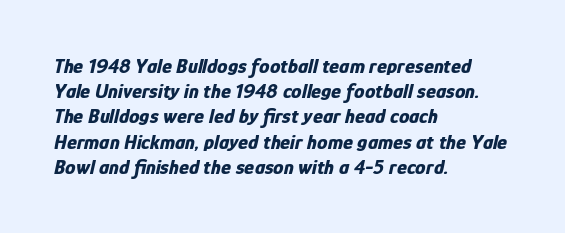
{"italic": "yes", "lean": "right", "slant_degrees": 12, "bold": "yes", "underline": "no", "align": "left", "line_spacing_ratio": 1.2, "letter_spacing": "normal", "letter_spacing_em": 0.0, "glyph_px": 21}
